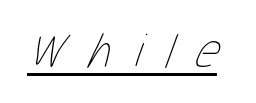
Q: Is the text bold? A: No.
Q: Is the text underlined? A: Yes.
Q: Is the spacing between letters normal or unusually wide? A: Unusually wide.
Q: Width (condensed, normal, or wide)? A: Condensed.
Q: Stroke contrast? A: Low.
Q: x-height? A: Medium.
Q: Monospaced? A: No.
